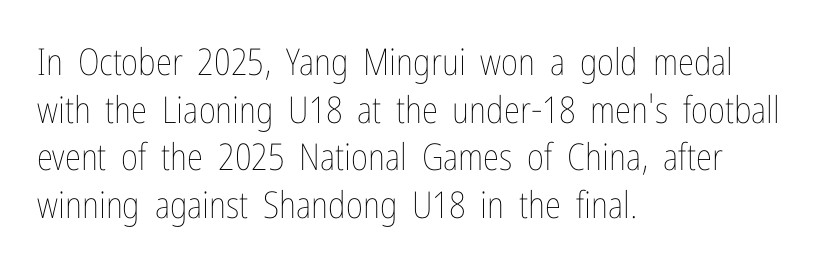
Q: Is the text bold? A: No.
Q: Is the text italic (slanted)? A: No, it is upright.
Q: Is the text underlined? A: No.
Q: How is the paragraph aligned? A: Left-aligned.
Q: Is the spacing between letters normal or unusually wide? A: Normal.
Q: Is the spacing between lines tight, normal or loose? A: Normal.
Q: Width (condensed, normal, or wide)? A: Condensed.
Q: Stroke contrast? A: Low.
Q: x-height? A: Medium.
Q: Monospaced? A: No.
